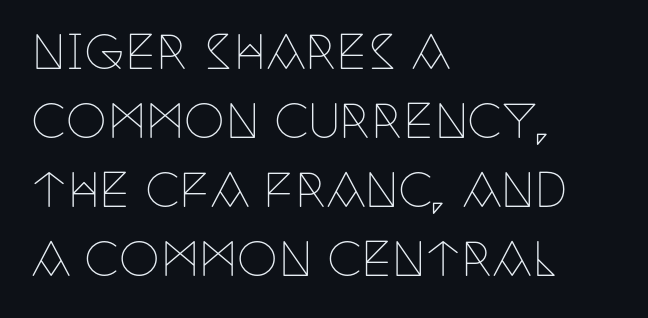
The image shows 46 px thin, condensed serif type, upright; set left-aligned, normal line spacing (1.5x), normal letter spacing, not underlined; low stroke contrast and a large x-height.
